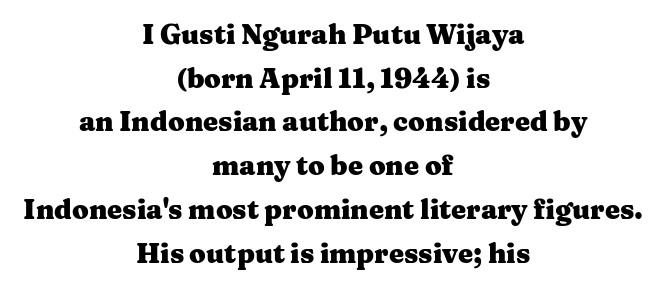
The image shows 27 px bold type, upright; set centered, normal line spacing (1.62x), normal letter spacing, not underlined.
